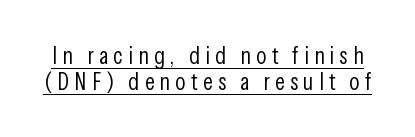
Q: Is the text bold? A: No.
Q: Is the text italic (slanted)? A: No, it is upright.
Q: Is the text underlined? A: Yes.
Q: Is the spacing between letters normal or unusually wide? A: Unusually wide.
Q: Is the spacing between lines tight, normal or loose? A: Tight.
